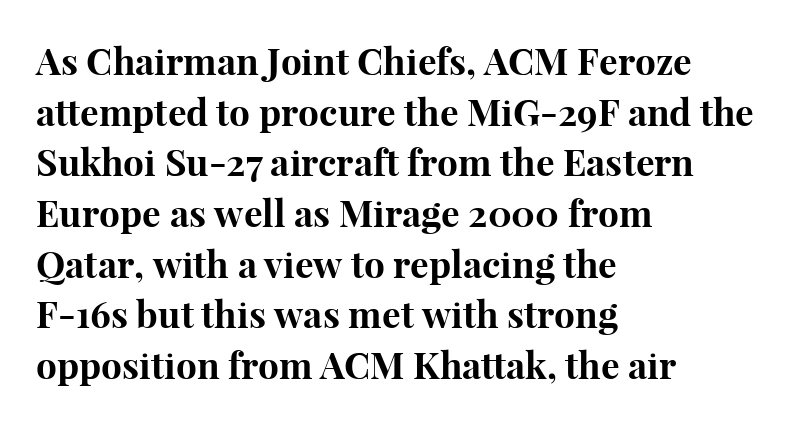
Q: Is the text bold? A: Yes.
Q: Is the text italic (slanted)? A: No, it is upright.
Q: Is the typeface a serif or a sans-serif typeface? A: Serif.
Q: Is the text underlined? A: No.
Q: How is the paragraph aligned? A: Left-aligned.
Q: Is the spacing between letters normal or unusually wide? A: Normal.
Q: Is the spacing between lines tight, normal or loose? A: Normal.
Q: Width (condensed, normal, or wide)? A: Normal.
Q: Stroke contrast? A: High.
Q: x-height? A: Medium.
Q: Monospaced? A: No.
